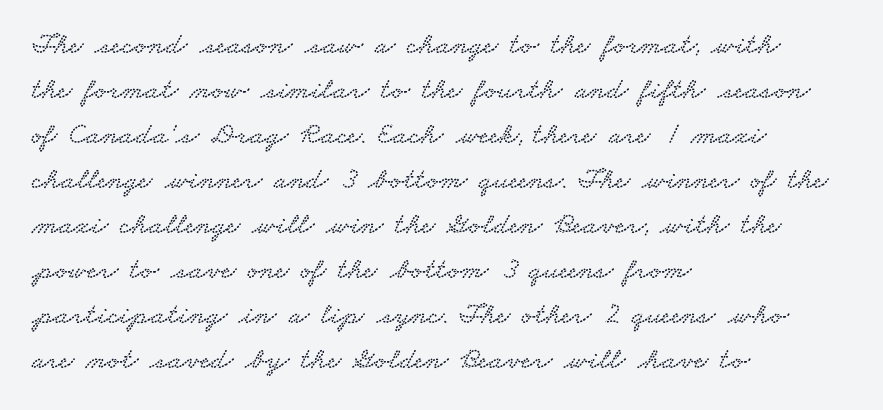
{"width": "wide", "stroke_contrast": "low", "x_height": "small", "monospaced": "no", "underline": "no", "align": "left", "line_spacing": "normal", "line_spacing_ratio": 1.5, "letter_spacing": "normal", "letter_spacing_em": 0.0, "glyph_px": 30}
